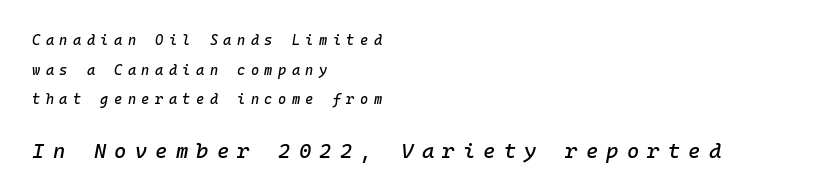
Q: Is the text italic (slanted)? A: Yes, it leans right by about 10 degrees.
Q: Is the text underlined? A: No.
Q: How is the paragraph aligned? A: Left-aligned.
Q: Is the spacing between letters normal or unusually wide? A: Unusually wide.
Q: Is the spacing between lines tight, normal or loose? A: Loose.
Q: Which block of text is set in a larger size, the first (top) or the second (bottom)? A: The second (bottom) one.
